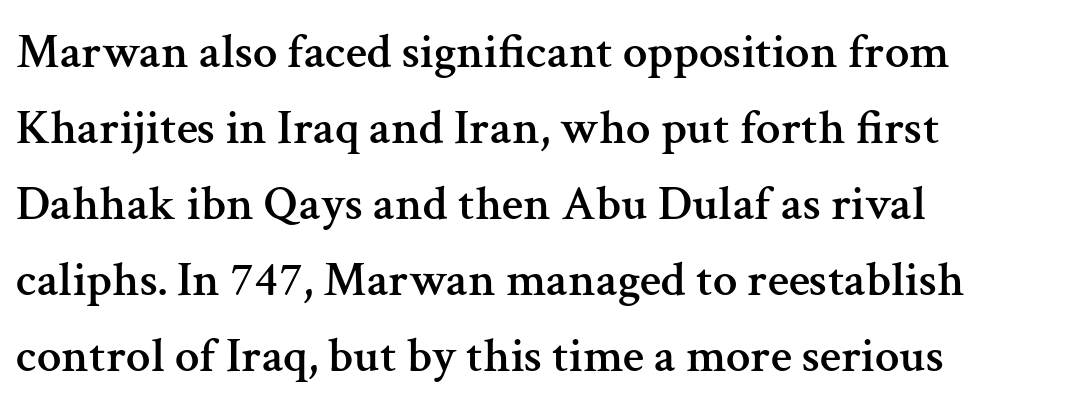
The image shows 49 px serif type, upright; set left-aligned, normal line spacing (1.55x), normal letter spacing, not underlined; medium stroke contrast and a medium x-height.
